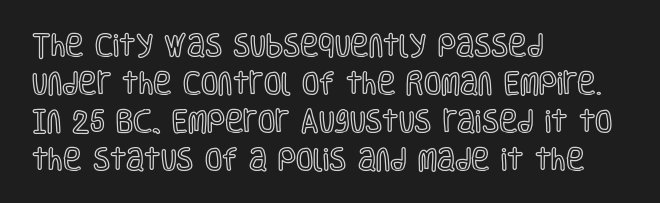
Plain, unruled lines of type. Each word holds together tightly as a unit, with standard inter-letter gaps. Every row of glyphs begins at an identical x-position on the left. Leading matches the norm, producing a regular column.
